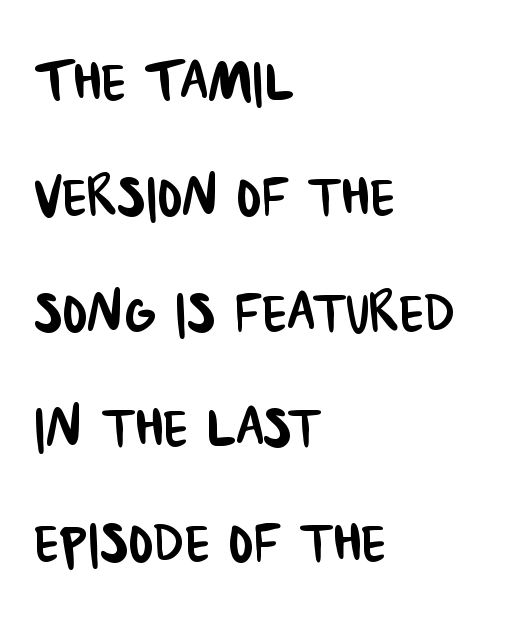
The rendering uses natural spacing where letterforms have individual widths. Are there feet on the stems? There aren't — it's a sans. Letter spacing: default. Short and long lines alike share a common starting point at left. Each new line begins a customary step beneath the previous one.
